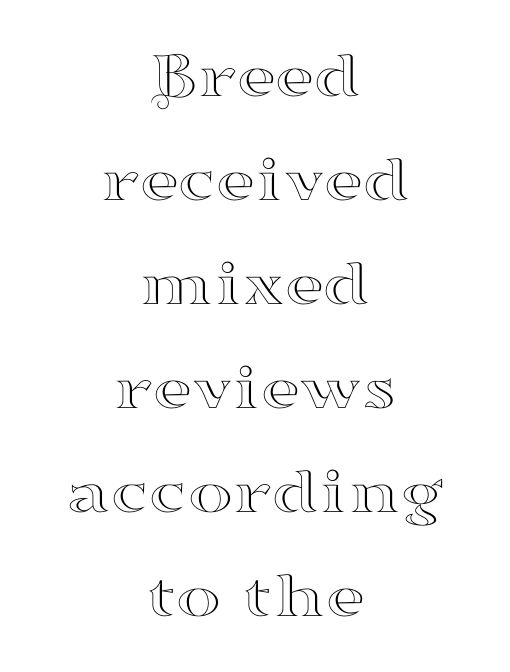
The image shows 68 px wide serif type, upright; set centered, normal line spacing (1.53x), normal letter spacing, not underlined; high stroke contrast and a small x-height.
